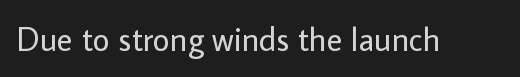
The image shows 33 px regular-weight sans-serif type, upright; set normal letter spacing, not underlined; low stroke contrast and a medium x-height.
